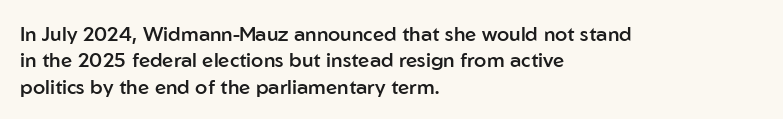
Beneath every word, the page is bare. Upright lettering throughout. Teacher's note: observe the even left margin — that is flush-left alignment. Caption: standard tracking, unaltered. A fair bit of extra ink — the face is semibold, not bold.
